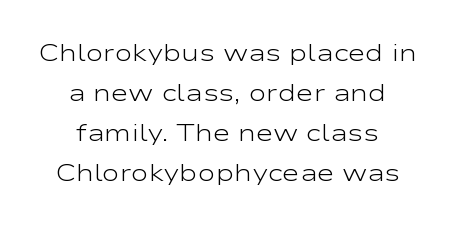
Compared with typical body copy, the letter spacing here is the same. No extra ink here — the face is not bold. Any mark beneath the type? The region is blank. The line-height multiplier appears to be the usual default.
